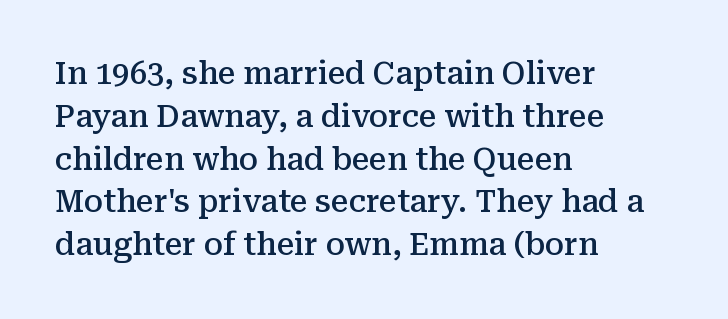
The image shows 31 px semibold serif type, upright; set left-aligned, normal line spacing (1.38x), normal letter spacing, not underlined; medium stroke contrast and a medium x-height.
